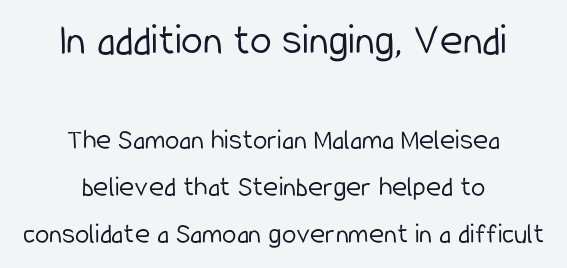
Style check: upright. Compared with typical paragraphs, the rows here are spaced about the same. Examine the stroke ends and you'll find no serifs. Character widths vary here, with narrow letters taking less room than wide ones. The letters in the upper block stand taller than those in the block below.
